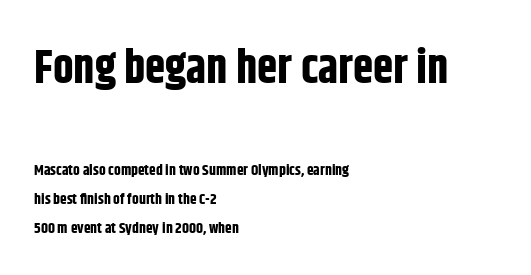
{"serif": "no", "italic": "no", "bold": "yes", "weight": "bold", "width": "condensed", "stroke_contrast": "low", "x_height": "large", "monospaced": "no", "underline": "no", "align": "left", "line_spacing": "loose", "line_spacing_ratio": 1.92, "letter_spacing": "normal", "letter_spacing_em": 0.0, "larger_block": "first", "size_ratio": 3.07, "glyph_px": 46}
